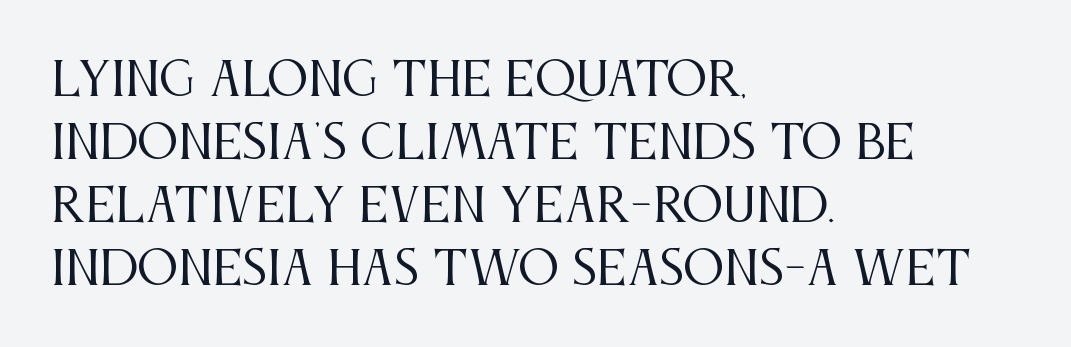
The image shows 46 px regular-weight, condensed serif type, upright; set left-aligned, normal line spacing (1.37x), normal letter spacing, not underlined; medium stroke contrast and a large x-height.
